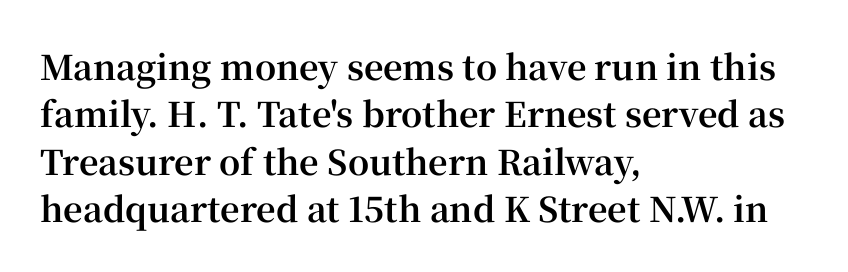
Q: Is the text bold? A: Yes.
Q: Is the text italic (slanted)? A: No, it is upright.
Q: Is the typeface a serif or a sans-serif typeface? A: Serif.
Q: Is the text underlined? A: No.
Q: How is the paragraph aligned? A: Left-aligned.
Q: Is the spacing between letters normal or unusually wide? A: Normal.
Q: Is the spacing between lines tight, normal or loose? A: Normal.
Q: Width (condensed, normal, or wide)? A: Normal.
Q: Stroke contrast? A: High.
Q: x-height? A: Medium.
Q: Monospaced? A: No.
